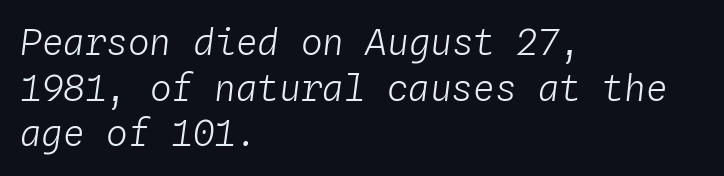
{"italic": "yes", "lean": "right", "slant_degrees": 4, "bold": "no", "weight": "light", "width": "normal", "stroke_contrast": "low", "x_height": "medium", "monospaced": "yes", "underline": "no", "align": "left", "line_spacing": "normal", "line_spacing_ratio": 1.27, "letter_spacing": "normal", "letter_spacing_em": 0.0, "glyph_px": 36}
